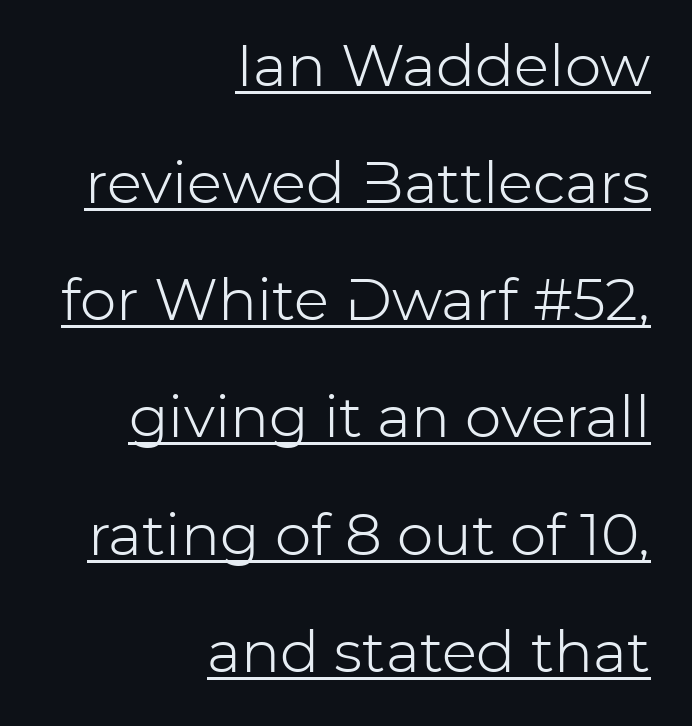
The designer went with a sans here, leaving each stem footless. Notice how a bar underscores the lettering throughout. Vertical strokes here are truly vertical. Leading is clearly above the norm, producing a sparse column. No letter is thick-stroked: the sample isn't bold.
